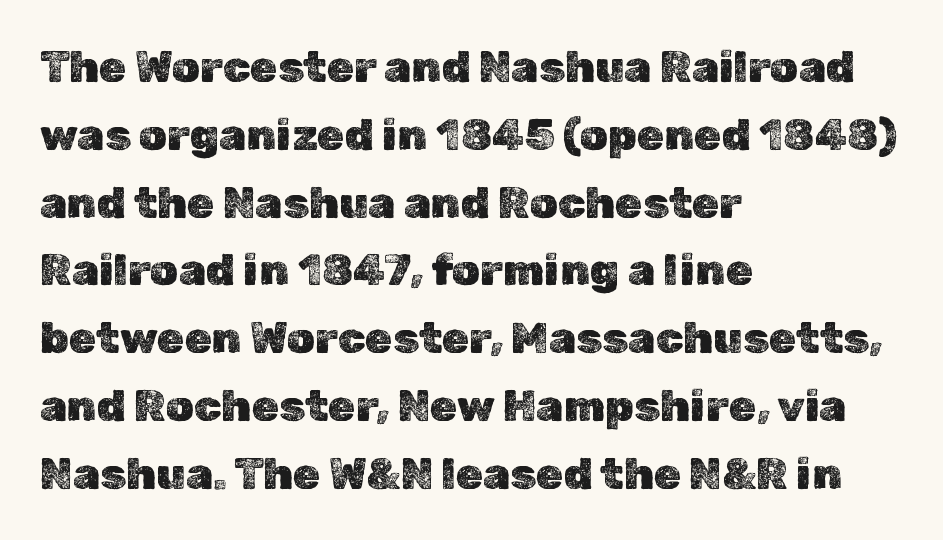
Q: Is the text italic (slanted)? A: No, it is upright.
Q: Is the text underlined? A: No.
Q: How is the paragraph aligned? A: Left-aligned.
Q: Is the spacing between letters normal or unusually wide? A: Normal.
Q: Is the spacing between lines tight, normal or loose? A: Normal.
Q: Width (condensed, normal, or wide)? A: Normal.
Q: x-height? A: Medium.
Q: Monospaced? A: No.
